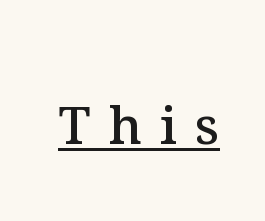
{"italic": "no", "bold": "semi", "weight": "semibold", "width": "normal", "stroke_contrast": "medium", "x_height": "medium", "monospaced": "no", "underline": "yes", "letter_spacing": "wide", "letter_spacing_em": 0.36, "glyph_px": 51}
